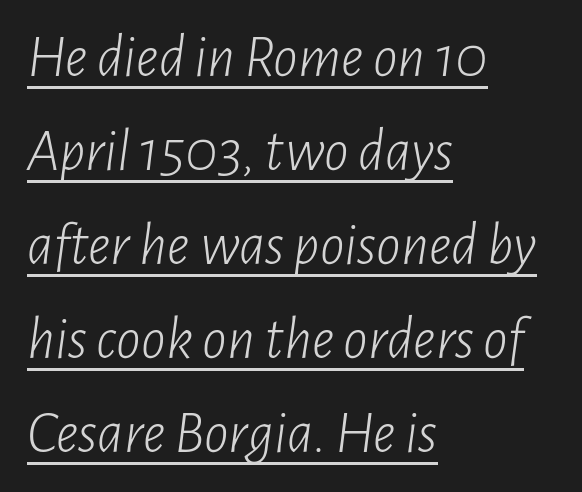
{"italic": "yes", "lean": "right", "slant_degrees": 7, "bold": "no", "weight": "light", "width": "condensed", "stroke_contrast": "low", "x_height": "medium", "monospaced": "no", "underline": "yes", "align": "left", "line_spacing": "normal", "line_spacing_ratio": 1.54, "letter_spacing": "normal", "letter_spacing_em": 0.0, "glyph_px": 61}
